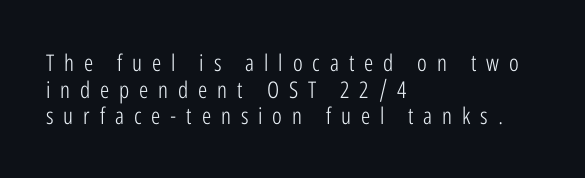
Observe the wide spacing: letters keep a clear distance from each other. Weight: not bold — regular or lighter. Unmarked baselines from the first word to the last. The passage is arranged the way most books set body copy — flush left.
